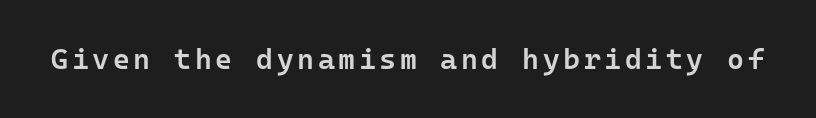
{"serif": "no", "italic": "no", "bold": "semi", "weight": "semibold", "width": "normal", "stroke_contrast": "low", "x_height": "medium", "monospaced": "yes", "underline": "no", "glyph_px": 29}
